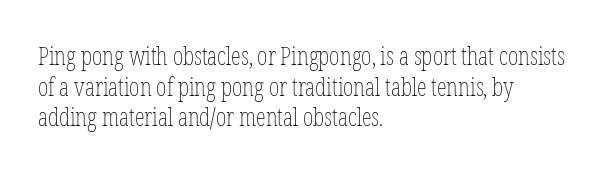
The letters look calm and open, with moderate or lighter stems. Descenders are the only things crossing below the line. Left-aligned paragraph, ragged on the right. Short note: letters normally spaced.
